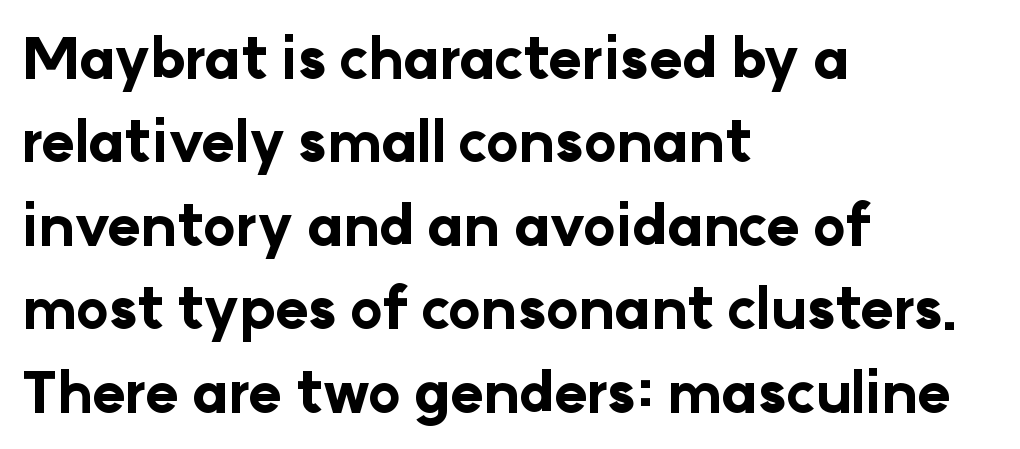
The image shows 56 px bold sans-serif type, upright; set left-aligned, normal line spacing (1.49x), normal letter spacing, not underlined; low stroke contrast and a medium x-height.
